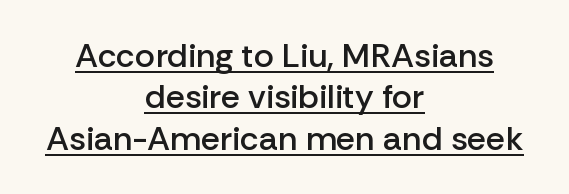
This rendering employs a face without finishing strokes, i.e., a sans-serif. Layout note: lines centered. A fair bit of extra ink — the face is semibold, not bold. These lines are rendered in a variable-pitch font.
